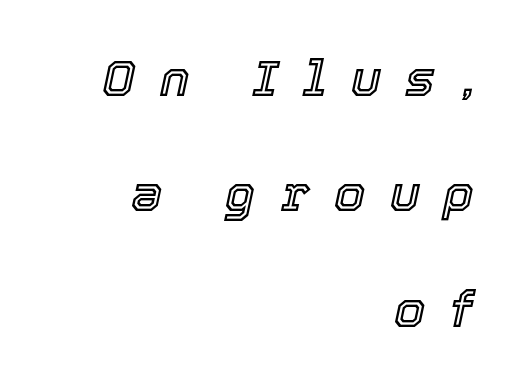
{"italic": "yes", "lean": "right", "slant_degrees": 12, "width": "normal", "x_height": "medium", "monospaced": "no", "underline": "no", "align": "right", "line_spacing": "loose", "line_spacing_ratio": 2.31, "letter_spacing": "wide", "letter_spacing_em": 0.49, "glyph_px": 50}
